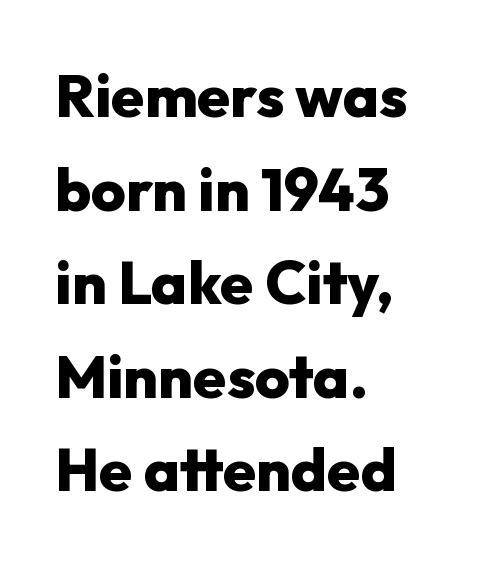
Q: Is the text bold? A: Yes.
Q: Is the text italic (slanted)? A: No, it is upright.
Q: Is the typeface a serif or a sans-serif typeface? A: Sans-serif.
Q: Is the text underlined? A: No.
Q: How is the paragraph aligned? A: Left-aligned.
Q: Is the spacing between letters normal or unusually wide? A: Normal.
Q: Is the spacing between lines tight, normal or loose? A: Normal.
Q: Width (condensed, normal, or wide)? A: Normal.
Q: Stroke contrast? A: Low.
Q: x-height? A: Medium.
Q: Monospaced? A: No.
